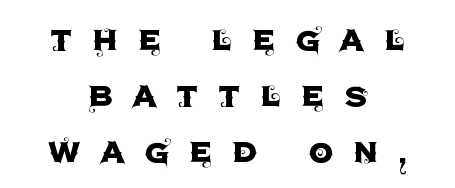
{"serif": "no", "italic": "no", "width": "normal", "x_height": "large", "monospaced": "no", "underline": "no", "align": "center", "line_spacing": "normal", "line_spacing_ratio": 1.4, "letter_spacing": "wide", "letter_spacing_em": 0.49, "glyph_px": 40}
